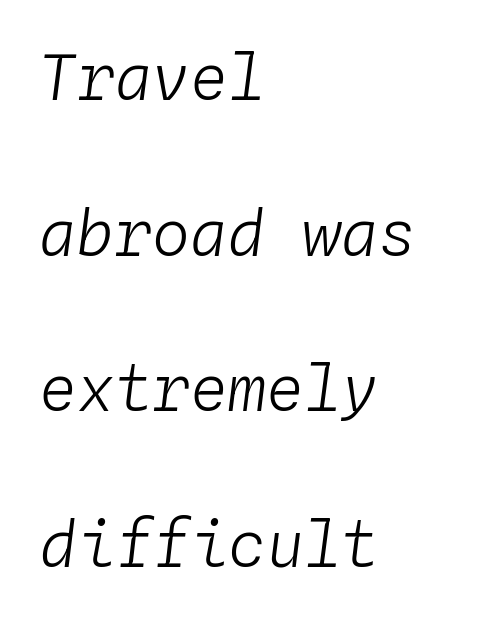
{"italic": "yes", "lean": "right", "slant_degrees": 4, "bold": "no", "weight": "light", "width": "normal", "stroke_contrast": "low", "x_height": "medium", "monospaced": "yes", "underline": "no", "align": "left", "line_spacing": "loose", "line_spacing_ratio": 2.47, "letter_spacing": "normal", "letter_spacing_em": 0.0, "glyph_px": 63}
